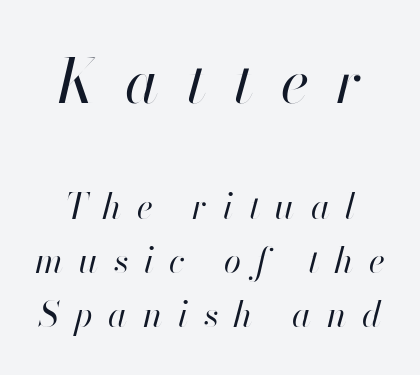
Q: Is the text bold? A: No.
Q: Is the text italic (slanted)? A: Yes, it leans right by about 13 degrees.
Q: Is the text underlined? A: No.
Q: Is the spacing between letters normal or unusually wide? A: Unusually wide.
Q: Is the spacing between lines tight, normal or loose? A: Normal.
Q: Which block of text is set in a larger size, the first (top) or the second (bottom)? A: The first (top) one.
Q: Width (condensed, normal, or wide)? A: Normal.
Q: Stroke contrast? A: High.
Q: x-height? A: Small.
Q: Monospaced? A: No.
